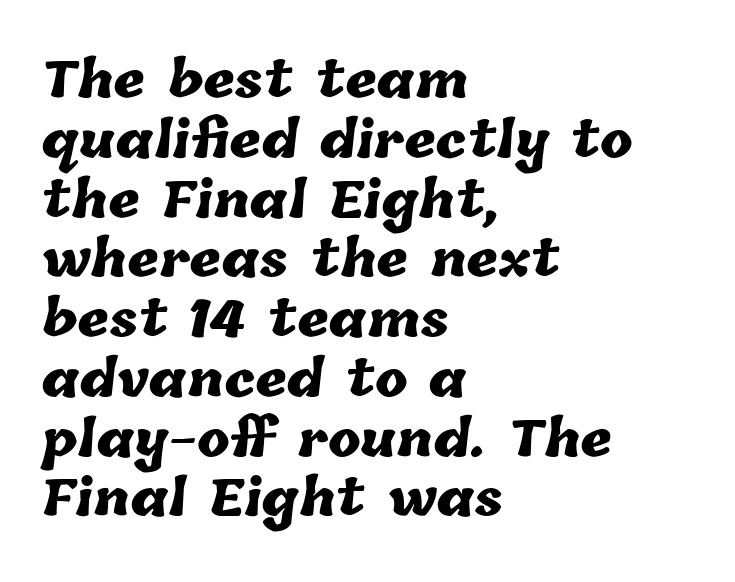
A typesetter would call this proportional, since set widths differ per character. Caption: bold face, heavy strokes. The type is set solid horizontally, with unmodified tracking. If you drew a ruler down the left edge, every line would touch it.
